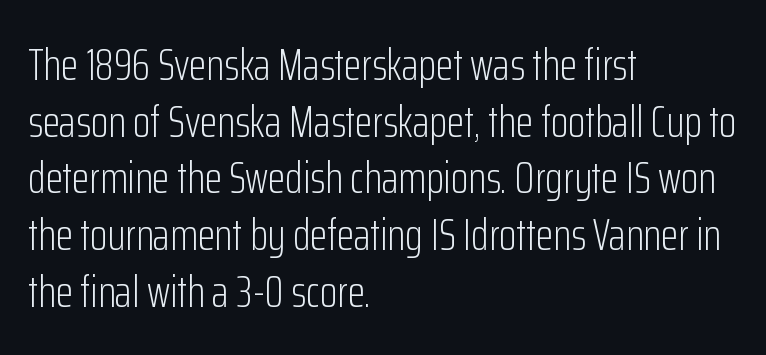
Q: Is the text bold? A: No.
Q: Is the text italic (slanted)? A: No, it is upright.
Q: Is the typeface a serif or a sans-serif typeface? A: Sans-serif.
Q: Is the text underlined? A: No.
Q: How is the paragraph aligned? A: Left-aligned.
Q: Is the spacing between letters normal or unusually wide? A: Normal.
Q: Is the spacing between lines tight, normal or loose? A: Normal.
Q: Width (condensed, normal, or wide)? A: Condensed.
Q: Stroke contrast? A: Low.
Q: x-height? A: Medium.
Q: Monospaced? A: No.
